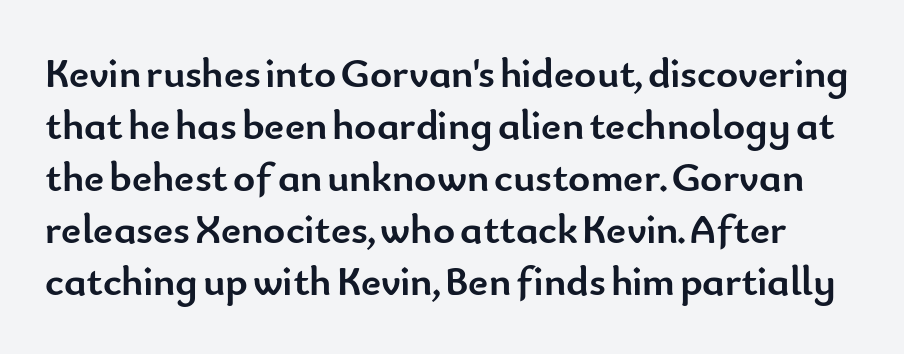
{"serif": "no", "italic": "no", "bold": "yes", "weight": "semibold", "width": "normal", "stroke_contrast": "low", "x_height": "small", "monospaced": "no", "underline": "no", "line_spacing_ratio": 1.24, "letter_spacing": "normal", "letter_spacing_em": 0.0, "glyph_px": 42}
